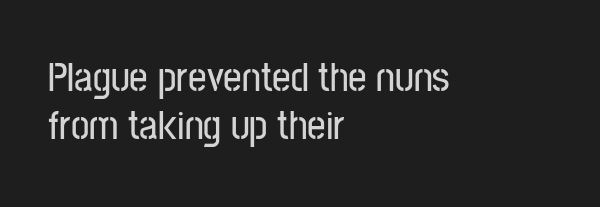
The image shows 41 px condensed sans-serif type, upright; set left-aligned, line spacing 1.16x, normal letter spacing, not underlined; low stroke contrast and a medium x-height.
